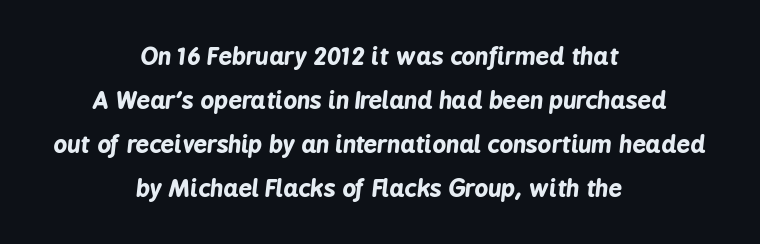
Heavy, bold letterforms. Spacing between characters is what you'd get straight out of the box. Which margin do the lines hug? Neither — every line sits in the middle. Honestly, there is no underline to notice here at all. The lettering tilts uniformly, giving the passage an italic look.
